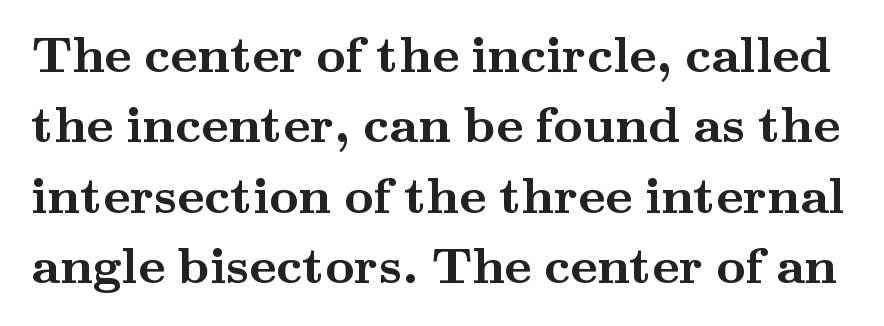
The image shows 51 px semibold, wide serif type, upright; set normal line spacing (1.38x), normal letter spacing, not underlined; medium stroke contrast and a small x-height.
